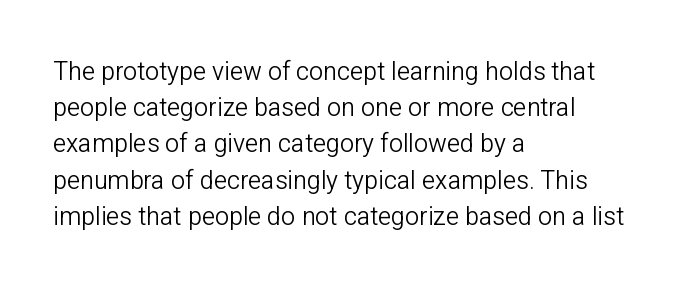
Q: Is the text bold? A: No.
Q: Is the text italic (slanted)? A: No, it is upright.
Q: Is the text underlined? A: No.
Q: How is the paragraph aligned? A: Left-aligned.
Q: Is the spacing between letters normal or unusually wide? A: Normal.
Q: Is the spacing between lines tight, normal or loose? A: Normal.
